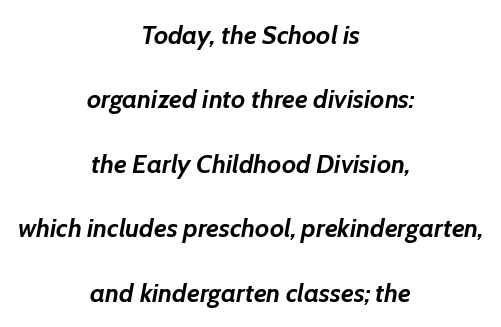
The image shows 26 px bold type, italic (leaning right); set centered, loose line spacing (2.48x), normal letter spacing, not underlined.
